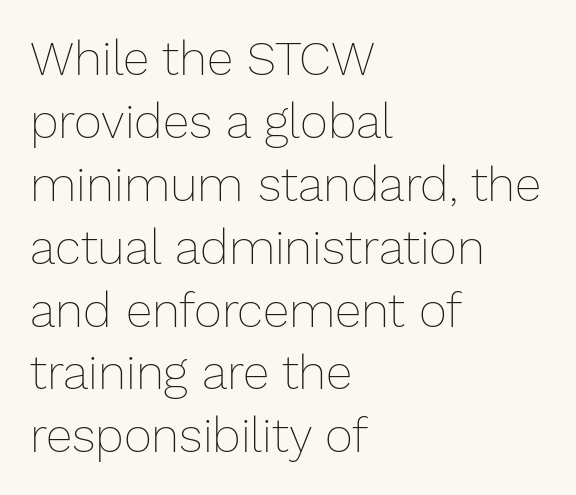
{"italic": "no", "bold": "no", "weight": "thin", "width": "normal", "stroke_contrast": "low", "x_height": "medium", "monospaced": "no", "underline": "no", "align": "left", "line_spacing": "normal", "line_spacing_ratio": 1.31, "letter_spacing": "normal", "letter_spacing_em": 0.0, "glyph_px": 48}
